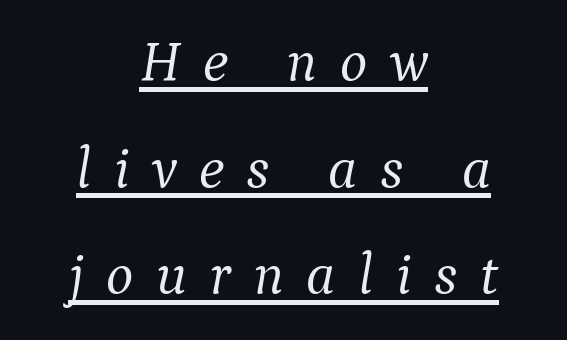
{"serif": "yes", "italic": "yes", "lean": "right", "slant_degrees": 9, "bold": "no", "weight": "light", "width": "normal", "stroke_contrast": "medium", "x_height": "medium", "monospaced": "no", "underline": "yes", "align": "center", "line_spacing_ratio": 1.84, "letter_spacing": "wide", "letter_spacing_em": 0.39, "glyph_px": 58}
